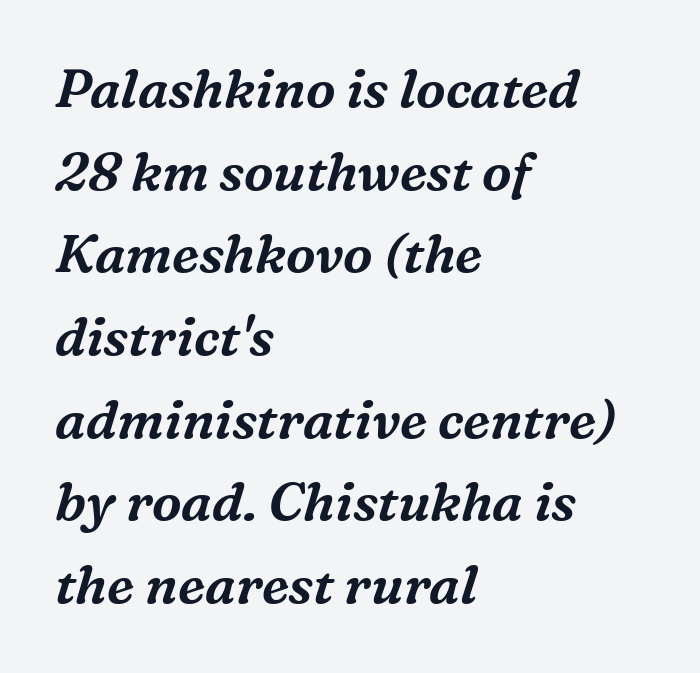
Note: serifs present on the glyphs. If you drew a line through each stem, it would be angled. This sample is left-justified, so line endings fall wherever the words run out. Words float on clear page, feet unadorned. The passage shown stacks its lines at a standard gap.
